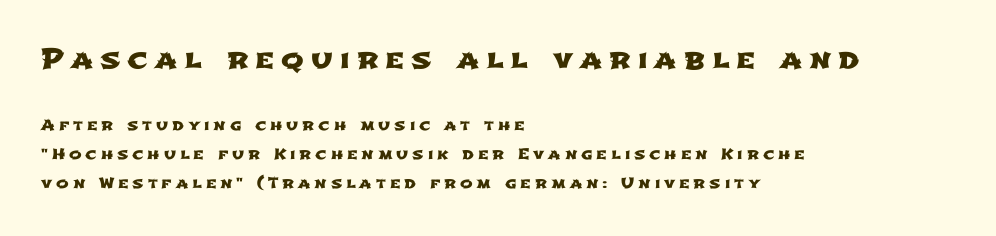
You get the large type first, then a drop to smaller type. Every row of glyphs begins at an identical x-position on the left. How are the letters spaced? Widely, with obvious added tracking. Each new line begins a long way beneath the previous one. The passage shown is not underscored anywhere.
